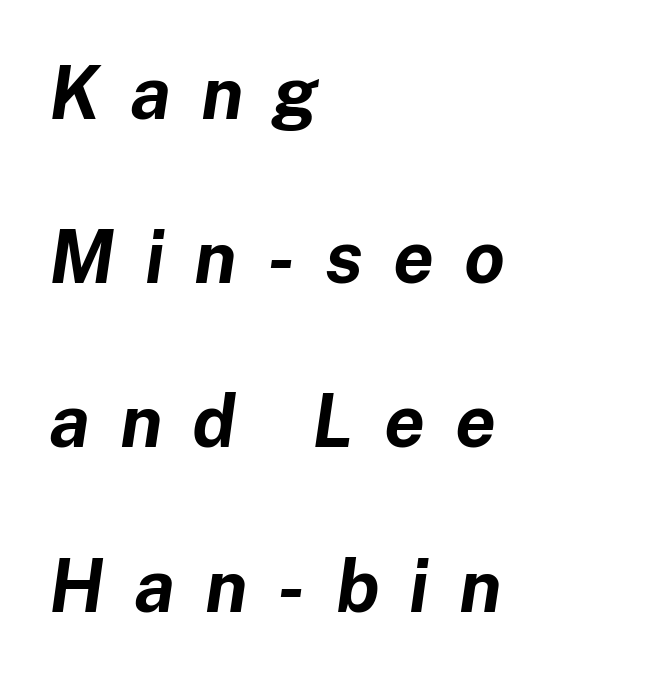
{"italic": "yes", "lean": "right", "slant_degrees": 8, "bold": "yes", "weight": "bold", "width": "normal", "stroke_contrast": "low", "x_height": "medium", "monospaced": "no", "underline": "no", "align": "left", "line_spacing": "loose", "line_spacing_ratio": 2.25, "letter_spacing": "wide", "letter_spacing_em": 0.41, "glyph_px": 73}
